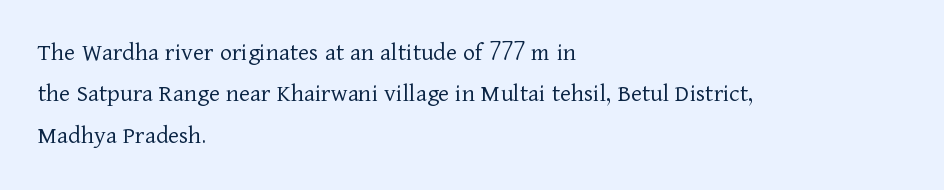
The image shows 26 px text type, upright; set left-aligned, normal line spacing (1.59x), normal letter spacing, not underlined.
